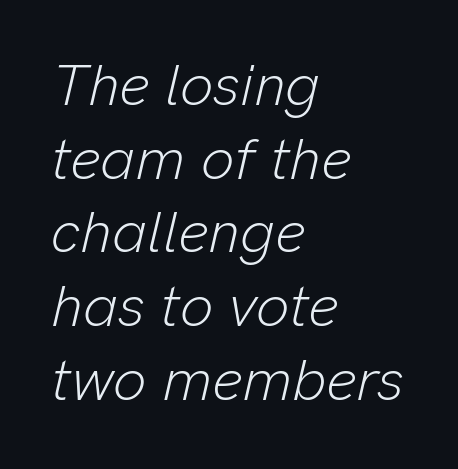
{"italic": "yes", "lean": "right", "slant_degrees": 13, "bold": "no", "weight": "light", "width": "normal", "stroke_contrast": "low", "x_height": "medium", "monospaced": "no", "underline": "no", "align": "left", "line_spacing": "normal", "line_spacing_ratio": 1.25, "letter_spacing": "normal", "letter_spacing_em": 0.0, "glyph_px": 59}
